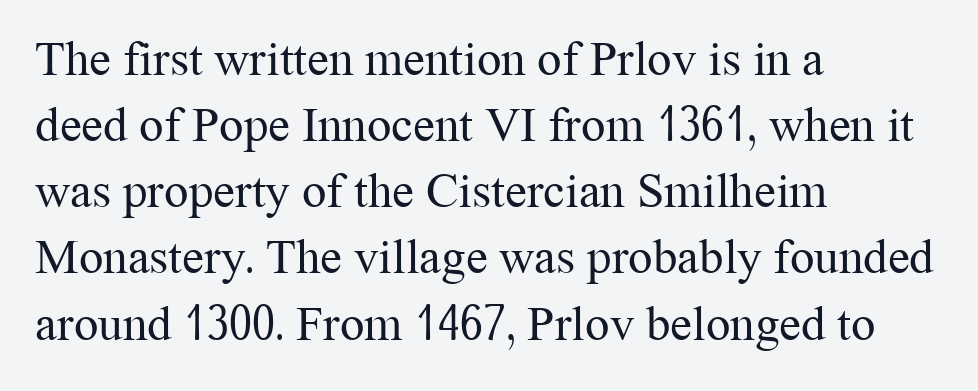
{"serif": "yes", "italic": "no", "bold": "no", "weight": "regular", "width": "normal", "stroke_contrast": "medium", "x_height": "medium", "monospaced": "no", "underline": "no", "align": "left", "line_spacing": "normal", "line_spacing_ratio": 1.35, "letter_spacing": "normal", "letter_spacing_em": 0.0, "glyph_px": 49}
